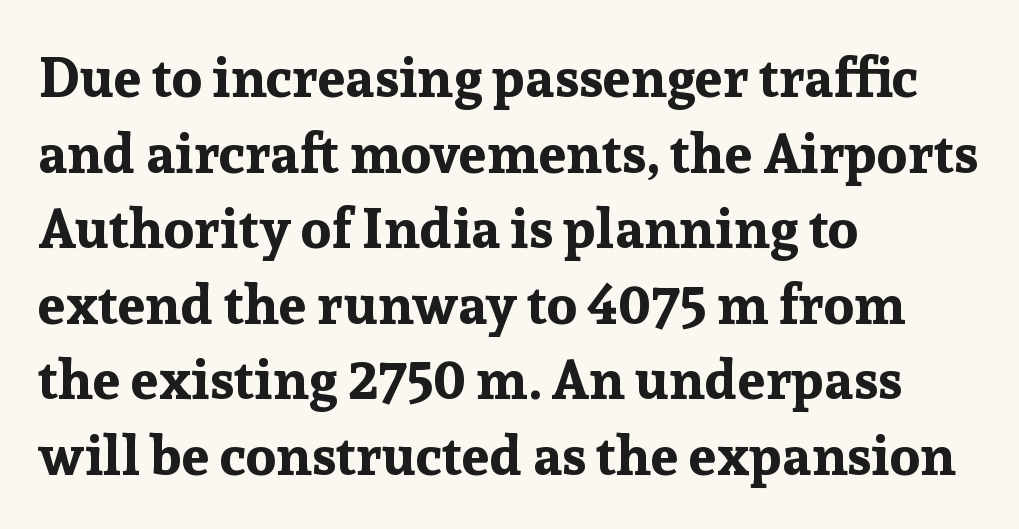
{"serif": "yes", "italic": "no", "bold": "yes", "weight": "bold", "width": "normal", "stroke_contrast": "low", "x_height": "medium", "monospaced": "no", "underline": "no", "align": "left", "line_spacing": "normal", "line_spacing_ratio": 1.35, "letter_spacing": "normal", "letter_spacing_em": 0.0, "glyph_px": 56}
